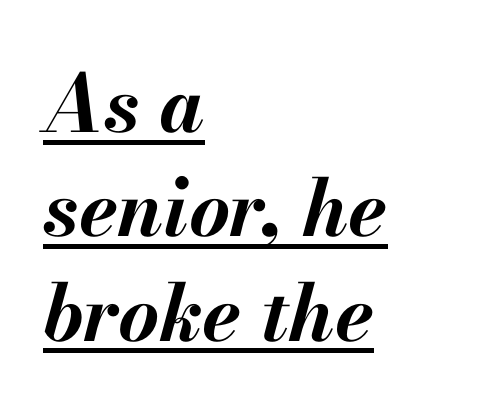
The image shows 79 px bold type, italic (leaning right); set left-aligned, normal line spacing (1.32x), normal letter spacing, underlined; medium stroke contrast and a small x-height.
